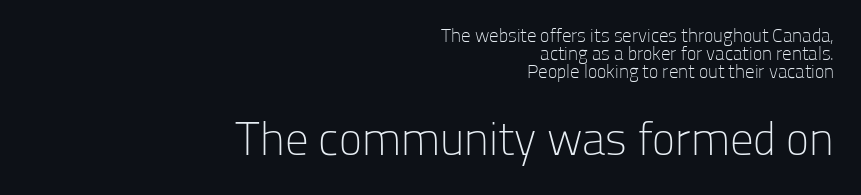
No extra ink here — the face is not bold. Visually the block forms a straight wall on the right and a jagged coastline on the left. Reading top to bottom, the characters get bigger at the block break. The glyphs are unaccompanied by any horizontal stroke below them. You could not count columns in this text — the font is proportionally spaced. The block of text is dense from top to bottom, with scant space between rows.
